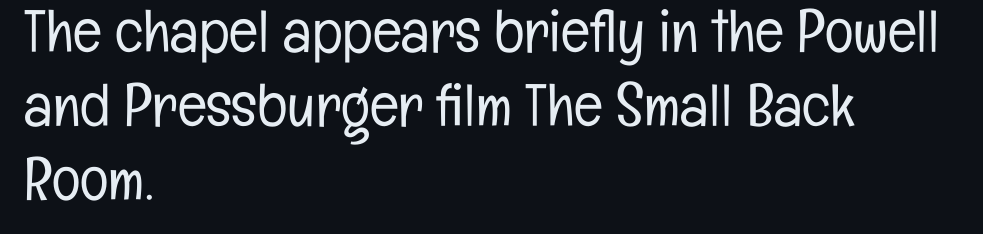
Q: Is the text bold? A: No.
Q: Is the text italic (slanted)? A: No, it is upright.
Q: Is the typeface a serif or a sans-serif typeface? A: Sans-serif.
Q: Is the text underlined? A: No.
Q: How is the paragraph aligned? A: Left-aligned.
Q: Is the spacing between letters normal or unusually wide? A: Normal.
Q: Width (condensed, normal, or wide)? A: Condensed.
Q: Stroke contrast? A: Low.
Q: x-height? A: Medium.
Q: Monospaced? A: No.
